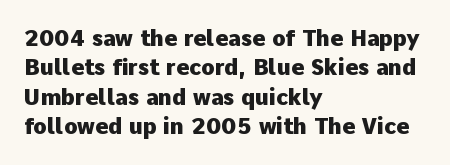
The vertical gap from one line to the next is medium. The rendering uses a bold face; every stroke is thick and dark. When letters stand straight like this, we call the style roman or upright. A typesetter would call this zero additional tracking.
